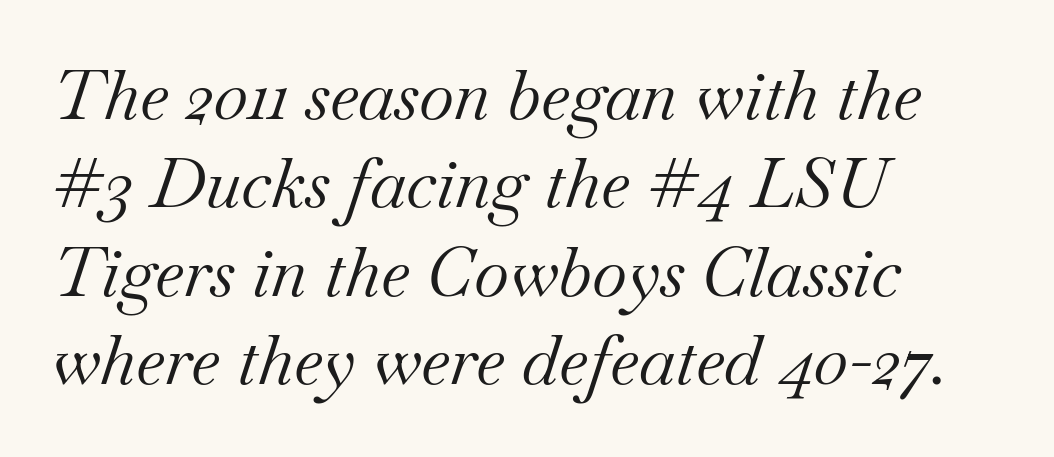
Proportional: the letters do not fall into vertical columns. The strokes carry an ordinary text weight at most. Observe the lean: these are italic letterforms. Note: serifs present on the glyphs.
